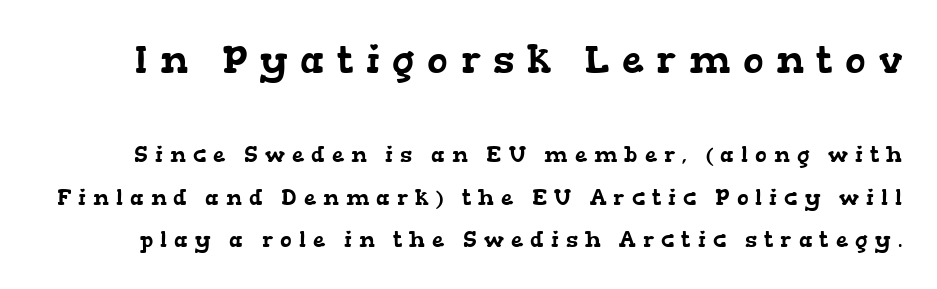
{"serif": "yes", "width": "wide", "stroke_contrast": "low", "x_height": "medium", "monospaced": "no", "underline": "no", "line_spacing": "loose", "line_spacing_ratio": 1.93, "letter_spacing": "wide", "letter_spacing_em": 0.32, "larger_block": "first", "size_ratio": 1.77, "glyph_px": 39}
